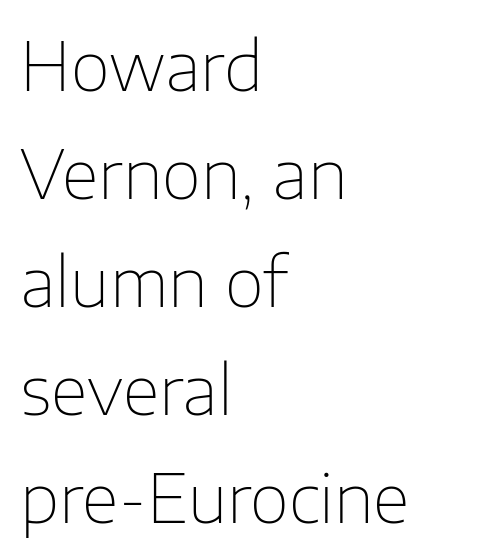
Horizontal bands of white between lines are of average thickness. Is this a fixed-width face? No — the glyphs have proportional, varying widths. Stems here are at most as thick as an everyday book face. Vertical strokes here are truly vertical. Only glyphs here, with clear space below each row. Compared with a centered layout, this one pins lines to the left instead.
